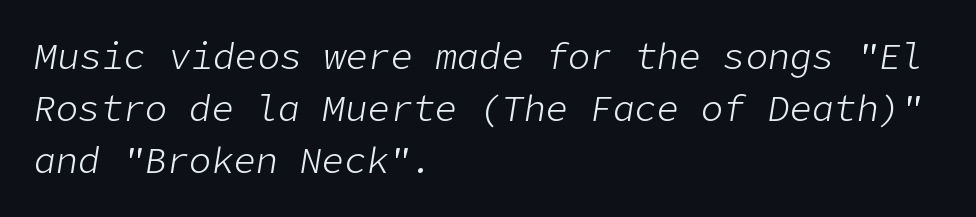
The image shows 37 px light type, italic (leaning right); set left-aligned, normal line spacing (1.41x), normal letter spacing, not underlined; low stroke contrast and a medium x-height.
